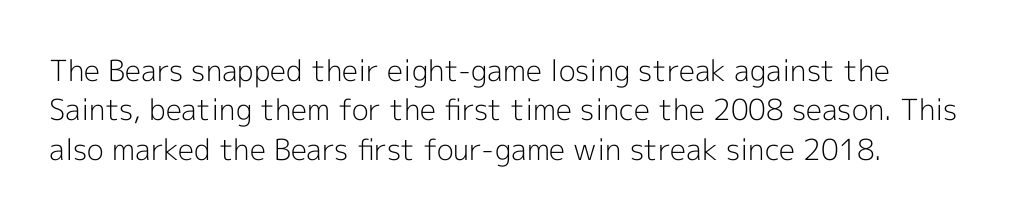
The image shows 29 px light sans-serif type, upright; set left-aligned, normal line spacing (1.36x), normal letter spacing, not underlined; a medium x-height.
